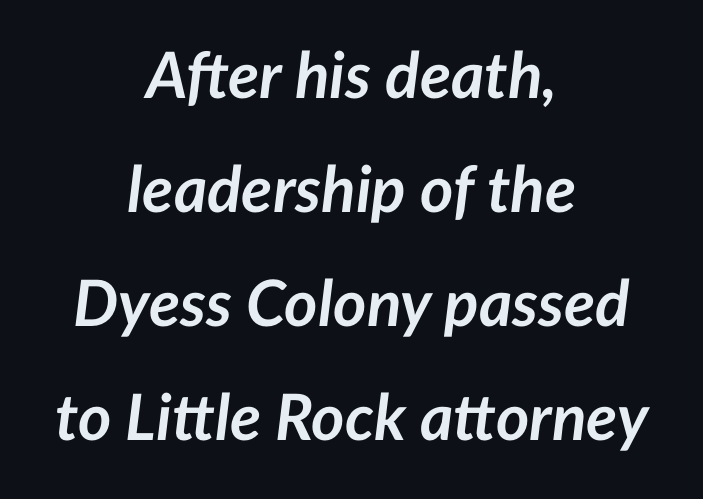
{"italic": "yes", "lean": "right", "slant_degrees": 7, "bold": "yes", "weight": "semibold", "width": "normal", "stroke_contrast": "low", "x_height": "medium", "monospaced": "no", "underline": "no", "align": "center", "line_spacing_ratio": 1.78, "letter_spacing": "normal", "letter_spacing_em": 0.0, "glyph_px": 64}
